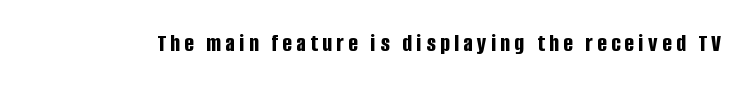
Q: Is the text bold? A: Yes.
Q: Is the text italic (slanted)? A: No, it is upright.
Q: Is the text underlined? A: No.
